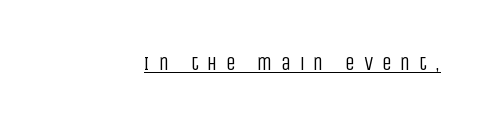
Think standard paragraph weight, or any step lighter than that. Notice how a bar underscores the lettering throughout. This sample uses expanded letter spacing, leaving extra air between glyphs. Quick note: not italic, upright.
